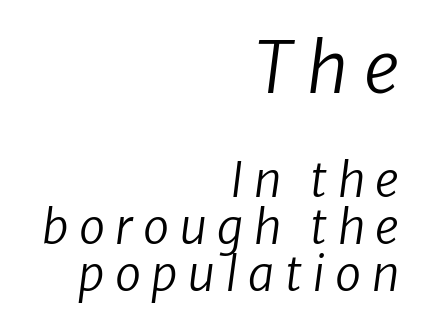
{"italic": "yes", "lean": "right", "slant_degrees": 8, "bold": "no", "weight": "regular", "width": "normal", "stroke_contrast": "low", "x_height": "medium", "monospaced": "no", "underline": "no", "align": "right", "line_spacing": "tight", "line_spacing_ratio": 1.0, "letter_spacing": "wide", "letter_spacing_em": 0.22, "larger_block": "first", "size_ratio": 1.49, "glyph_px": 70}
